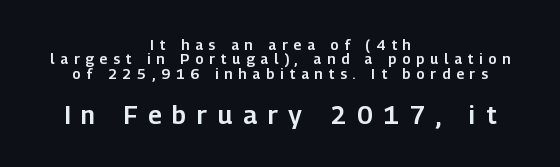
Q: Is the text italic (slanted)? A: No, it is upright.
Q: Is the text underlined? A: No.
Q: How is the paragraph aligned? A: Centered.
Q: Is the spacing between letters normal or unusually wide? A: Unusually wide.
Q: Is the spacing between lines tight, normal or loose? A: Tight.
Q: Which block of text is set in a larger size, the first (top) or the second (bottom)? A: The second (bottom) one.
